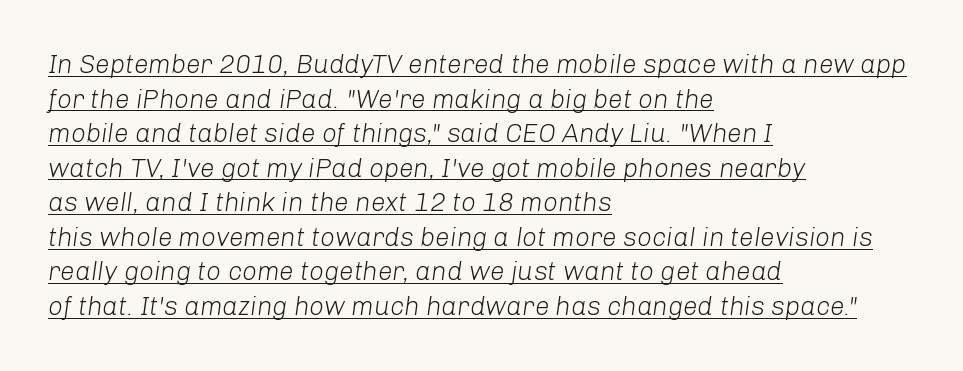
Q: Is the text bold? A: No.
Q: Is the text italic (slanted)? A: Yes, it leans right by about 8 degrees.
Q: Is the text underlined? A: Yes.
Q: How is the paragraph aligned? A: Left-aligned.
Q: Is the spacing between letters normal or unusually wide? A: Normal.
Q: Is the spacing between lines tight, normal or loose? A: Normal.
